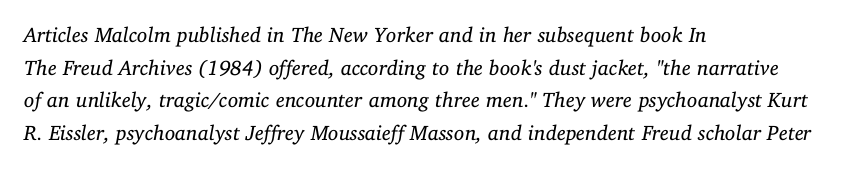
Q: Is the text bold? A: No.
Q: Is the text italic (slanted)? A: Yes, it leans right by about 11 degrees.
Q: Is the text underlined? A: No.
Q: How is the paragraph aligned? A: Left-aligned.
Q: Is the spacing between letters normal or unusually wide? A: Normal.
Q: Is the spacing between lines tight, normal or loose? A: Normal.
